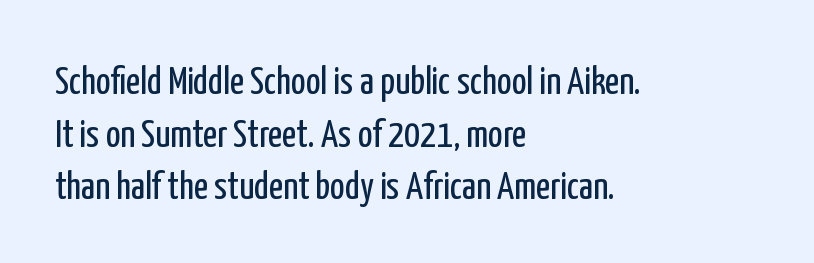
{"serif": "no", "italic": "no", "bold": "no", "weight": "regular", "width": "condensed", "stroke_contrast": "low", "x_height": "medium", "monospaced": "no", "underline": "no", "align": "left", "line_spacing": "normal", "line_spacing_ratio": 1.35, "letter_spacing": "normal", "letter_spacing_em": 0.0, "glyph_px": 39}
